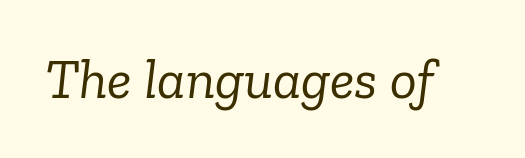
You could not count columns in this text — the font is proportionally spaced. What kind of face is this? One with serifs. Underlining? Definitely not there. The typesetting does not lean heavy: it is not bold.
